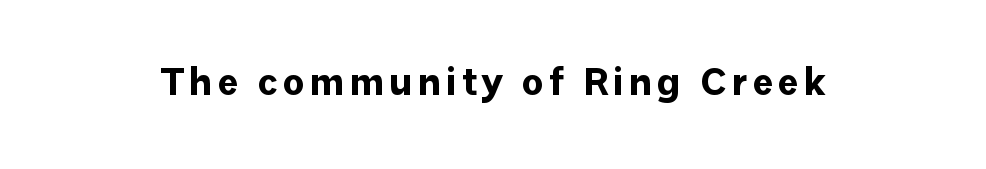
The image shows 39 px bold sans-serif type, upright; set not underlined; low stroke contrast and a medium x-height.
